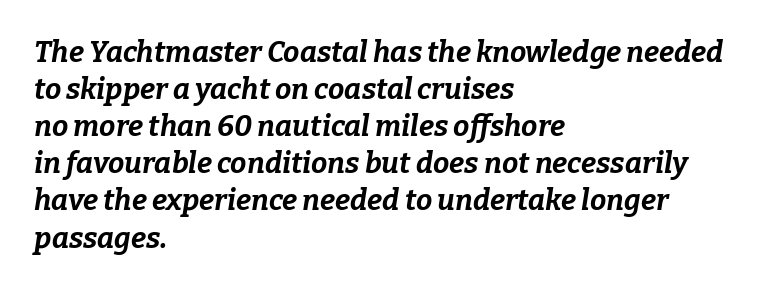
Q: Is the text bold? A: Yes.
Q: Is the text italic (slanted)? A: Yes, it leans right by about 9 degrees.
Q: Is the text underlined? A: No.
Q: How is the paragraph aligned? A: Left-aligned.
Q: Is the spacing between letters normal or unusually wide? A: Normal.
Q: Is the spacing between lines tight, normal or loose? A: Normal.
Q: Width (condensed, normal, or wide)? A: Normal.
Q: Stroke contrast? A: Low.
Q: x-height? A: Medium.
Q: Monospaced? A: No.
